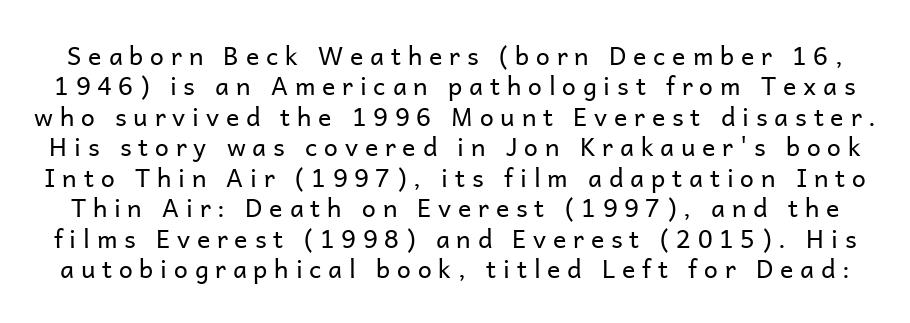
{"italic": "no", "bold": "no", "underline": "no", "line_spacing_ratio": 1.22, "letter_spacing": "wide", "letter_spacing_em": 0.27, "glyph_px": 25}
